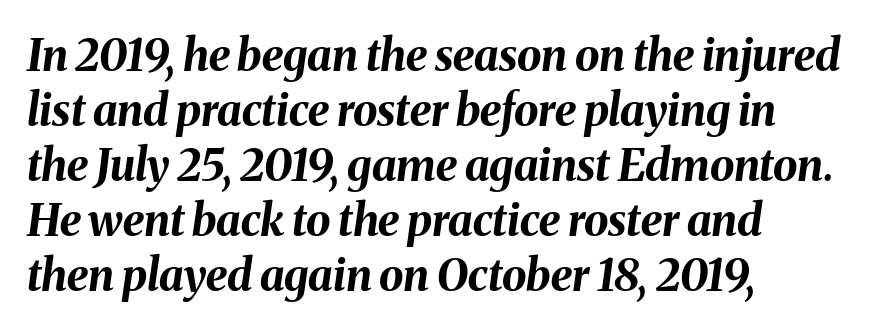
The image shows 44 px bold type, italic (leaning right); set left-aligned, normal line spacing (1.25x), normal letter spacing, not underlined; medium stroke contrast and a medium x-height.
